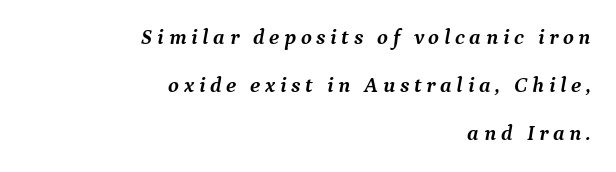
{"italic": "yes", "lean": "right", "slant_degrees": 9, "bold": "yes", "underline": "no", "align": "right", "line_spacing": "loose", "line_spacing_ratio": 2.19, "letter_spacing": "wide", "letter_spacing_em": 0.21, "glyph_px": 22}
